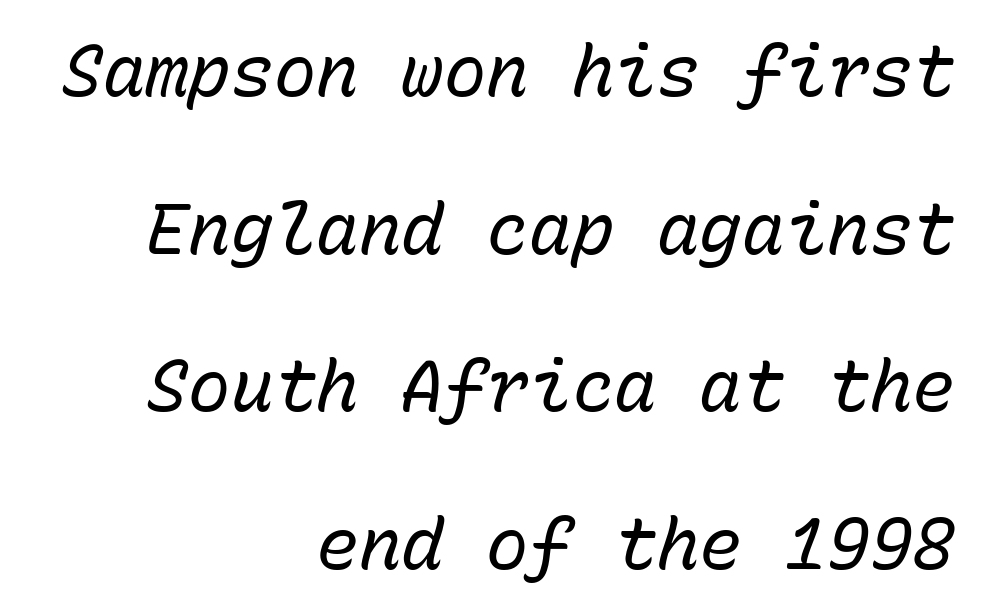
If you drew a ruler down the right edge, every line would touch it. Looking at the ascenders, they clearly lean. Is the letter spacing exaggerated? No — it looks like the ordinary default. The strokes are not fattened; the text isn't bold.
